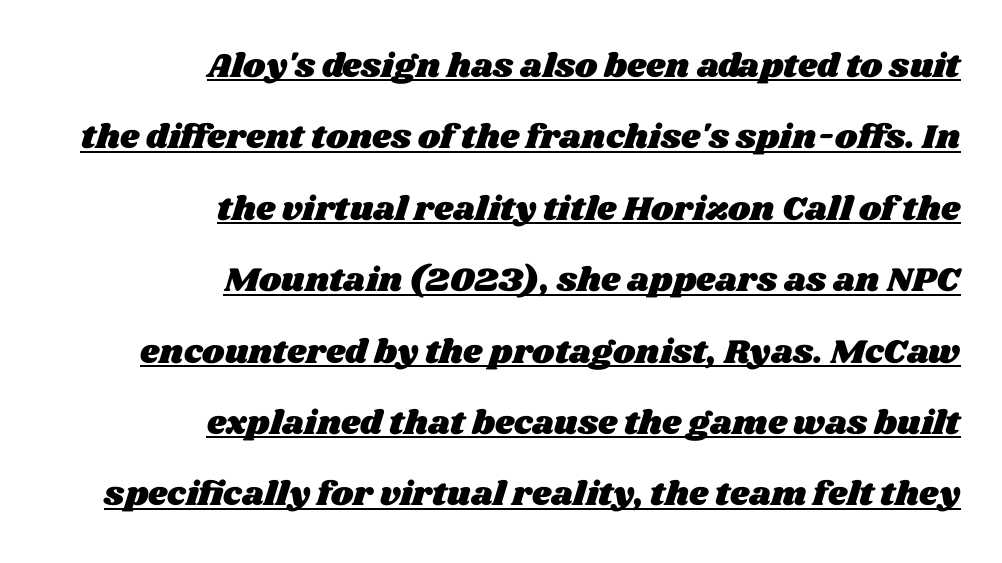
The image shows 34 px wide type; set right-aligned, loose line spacing (2.1x), normal letter spacing, underlined; medium stroke contrast and a large x-height.
